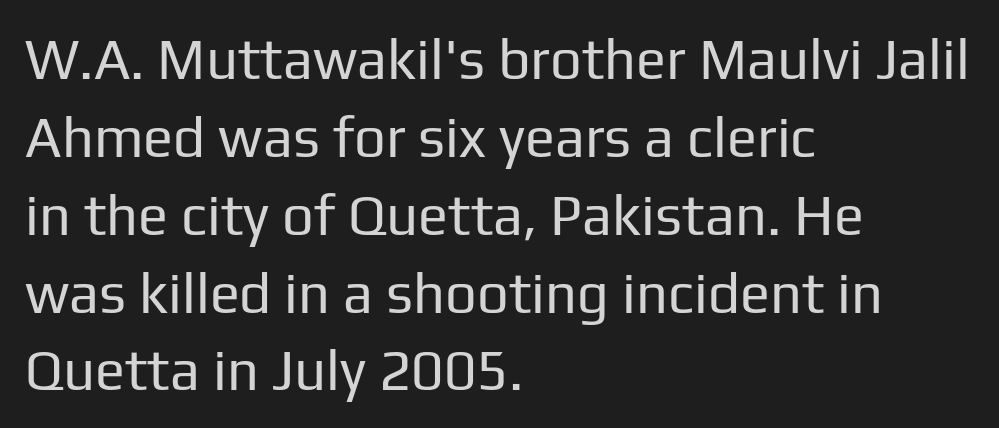
Standard letterfit; no display-style spreading of the glyphs. When letters stand straight like this, we call the style roman or upright. Think standard paragraph weight, or any step lighter than that. Character widths vary here, with narrow letters taking less room than wide ones. The space between consecutive lines is moderate.
